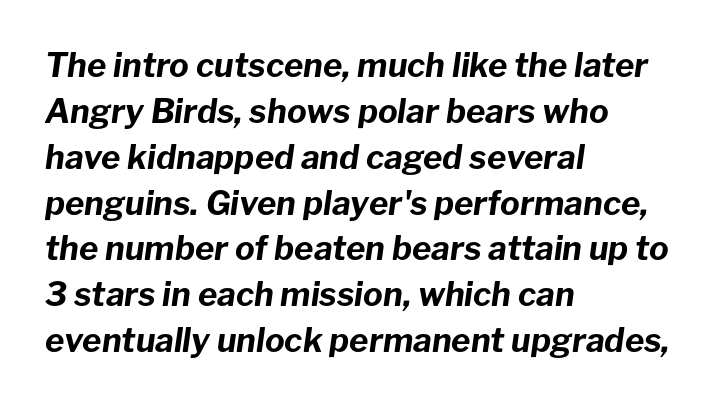
{"italic": "yes", "lean": "right", "slant_degrees": 8, "bold": "yes", "weight": "bold", "width": "normal", "stroke_contrast": "low", "x_height": "medium", "monospaced": "no", "underline": "no", "align": "left", "line_spacing": "normal", "line_spacing_ratio": 1.39, "letter_spacing": "normal", "letter_spacing_em": 0.0, "glyph_px": 33}
